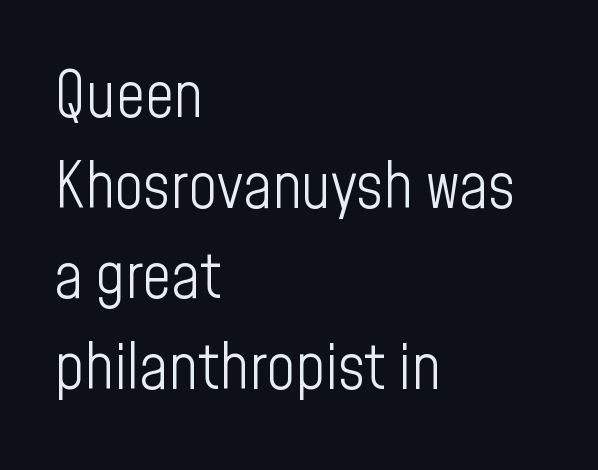
{"serif": "no", "italic": "no", "bold": "no", "weight": "light", "width": "condensed", "stroke_contrast": "low", "x_height": "medium", "monospaced": "no", "underline": "no", "align": "left", "line_spacing": "normal", "line_spacing_ratio": 1.44, "letter_spacing": "normal", "letter_spacing_em": 0.0, "glyph_px": 63}
